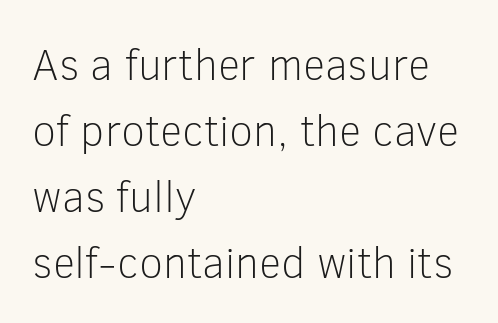
Q: Is the text bold? A: No.
Q: Is the text italic (slanted)? A: No, it is upright.
Q: Is the typeface a serif or a sans-serif typeface? A: Sans-serif.
Q: Is the text underlined? A: No.
Q: How is the paragraph aligned? A: Left-aligned.
Q: Is the spacing between letters normal or unusually wide? A: Normal.
Q: Is the spacing between lines tight, normal or loose? A: Normal.
Q: Width (condensed, normal, or wide)? A: Normal.
Q: Stroke contrast? A: Low.
Q: x-height? A: Medium.
Q: Monospaced? A: No.
